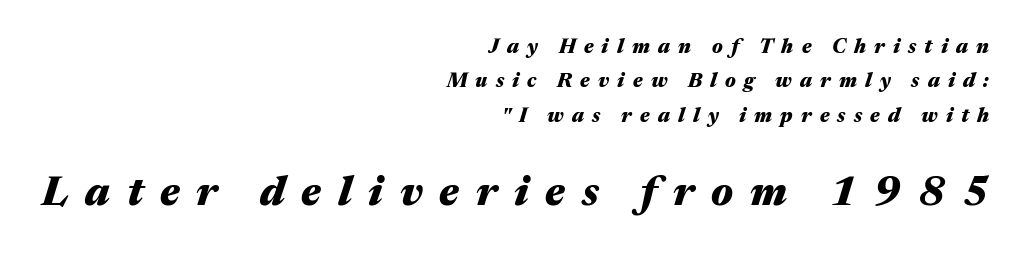
{"italic": "yes", "lean": "right", "slant_degrees": 17, "bold": "yes", "weight": "heavy", "width": "wide", "stroke_contrast": "medium", "x_height": "medium", "monospaced": "no", "underline": "no", "align": "right", "line_spacing_ratio": 1.72, "letter_spacing": "wide", "letter_spacing_em": 0.41, "larger_block": "second", "size_ratio": 2.05, "glyph_px": 41}
